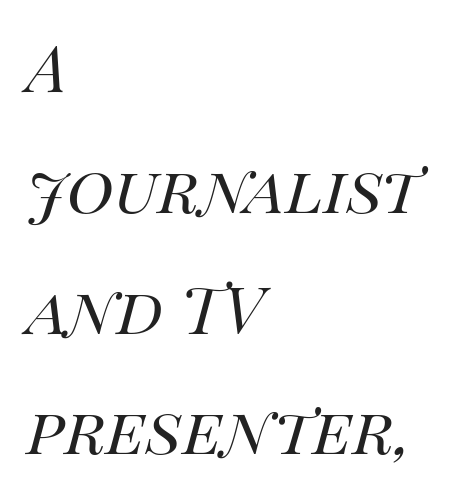
{"italic": "yes", "lean": "right", "slant_degrees": 14, "bold": "no", "weight": "regular", "width": "normal", "stroke_contrast": "high", "x_height": "large", "monospaced": "no", "underline": "no", "align": "left", "line_spacing": "normal", "line_spacing_ratio": 1.51, "letter_spacing": "normal", "letter_spacing_em": 0.0, "glyph_px": 80}
